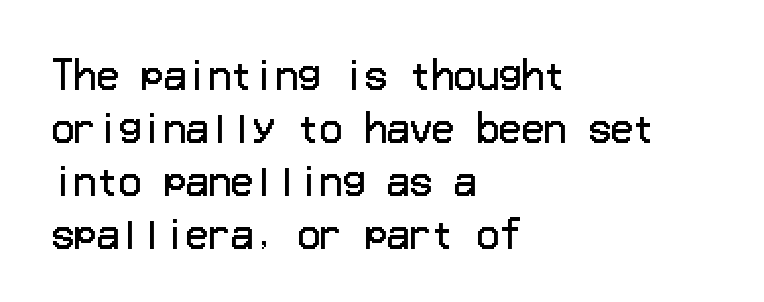
Q: Is the text bold? A: No.
Q: Is the text italic (slanted)? A: No, it is upright.
Q: Is the typeface a serif or a sans-serif typeface? A: Sans-serif.
Q: Is the text underlined? A: No.
Q: How is the paragraph aligned? A: Left-aligned.
Q: Is the spacing between letters normal or unusually wide? A: Normal.
Q: Is the spacing between lines tight, normal or loose? A: Normal.
Q: Width (condensed, normal, or wide)? A: Normal.
Q: Stroke contrast? A: Low.
Q: x-height? A: Medium.
